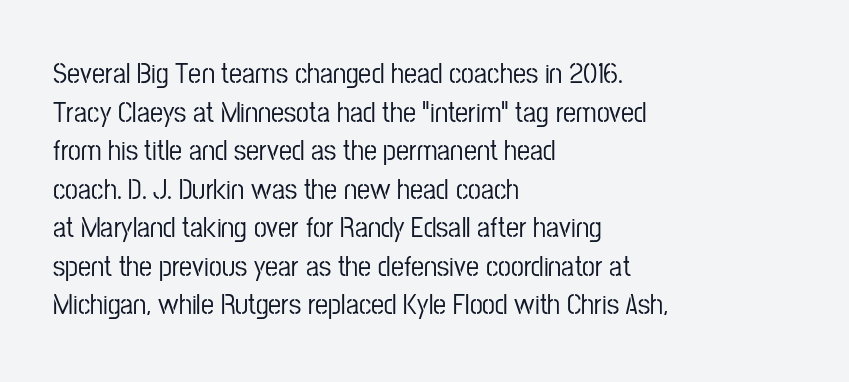
Q: Is the text italic (slanted)? A: No, it is upright.
Q: Is the typeface a serif or a sans-serif typeface? A: Sans-serif.
Q: Is the text underlined? A: No.
Q: How is the paragraph aligned? A: Left-aligned.
Q: Is the spacing between letters normal or unusually wide? A: Normal.
Q: Is the spacing between lines tight, normal or loose? A: Normal.
Q: Width (condensed, normal, or wide)? A: Condensed.
Q: Stroke contrast? A: Low.
Q: x-height? A: Medium.
Q: Monospaced? A: No.
